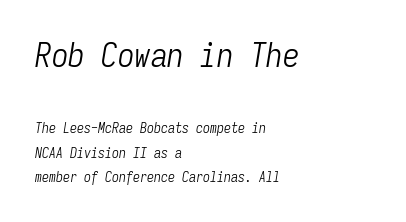
The image shows 33 px light, condensed type, italic (leaning right), monospaced; set left-aligned, line spacing 1.75x, normal letter spacing, not underlined; the first (top) block is 2.36x larger; low stroke contrast and a medium x-height.
